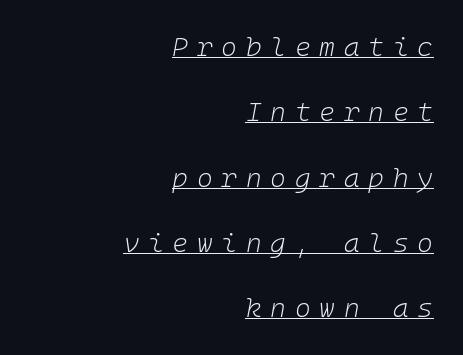
Q: Is the text bold? A: No.
Q: Is the text italic (slanted)? A: Yes, it leans right by about 10 degrees.
Q: Is the text underlined? A: Yes.
Q: How is the paragraph aligned? A: Right-aligned.
Q: Is the spacing between letters normal or unusually wide? A: Unusually wide.
Q: Is the spacing between lines tight, normal or loose? A: Loose.
